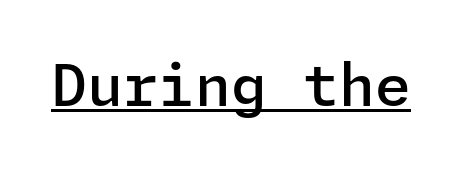
The image shows 58 px semibold sans-serif type, upright; set normal letter spacing, underlined; low stroke contrast and a medium x-height.
